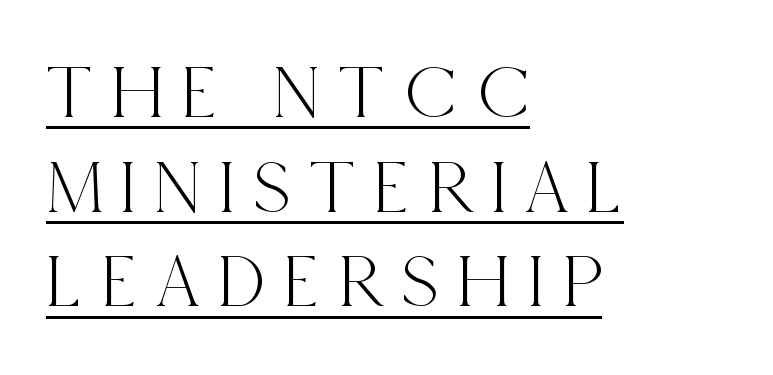
{"serif": "yes", "italic": "no", "width": "condensed", "x_height": "large", "monospaced": "no", "underline": "yes", "align": "left", "line_spacing_ratio": 1.23, "letter_spacing": "wide", "letter_spacing_em": 0.24, "glyph_px": 77}
